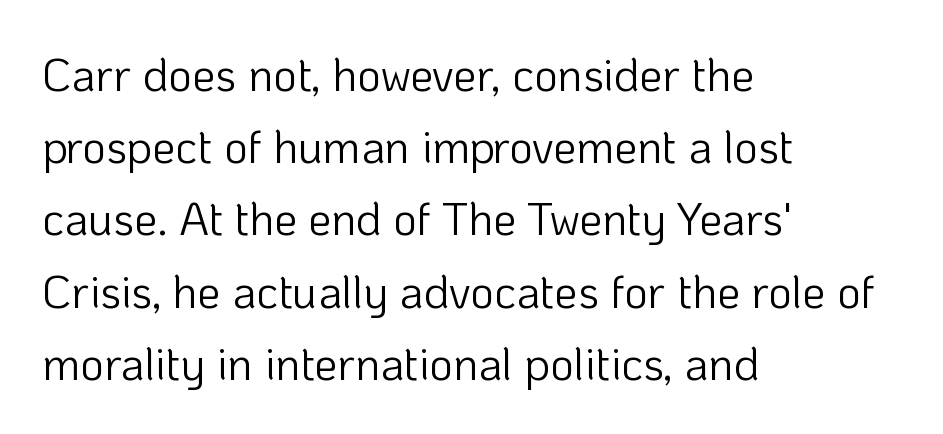
The image shows 46 px light sans-serif type, upright; set left-aligned, normal line spacing (1.57x), normal letter spacing, not underlined; low stroke contrast and a medium x-height.
